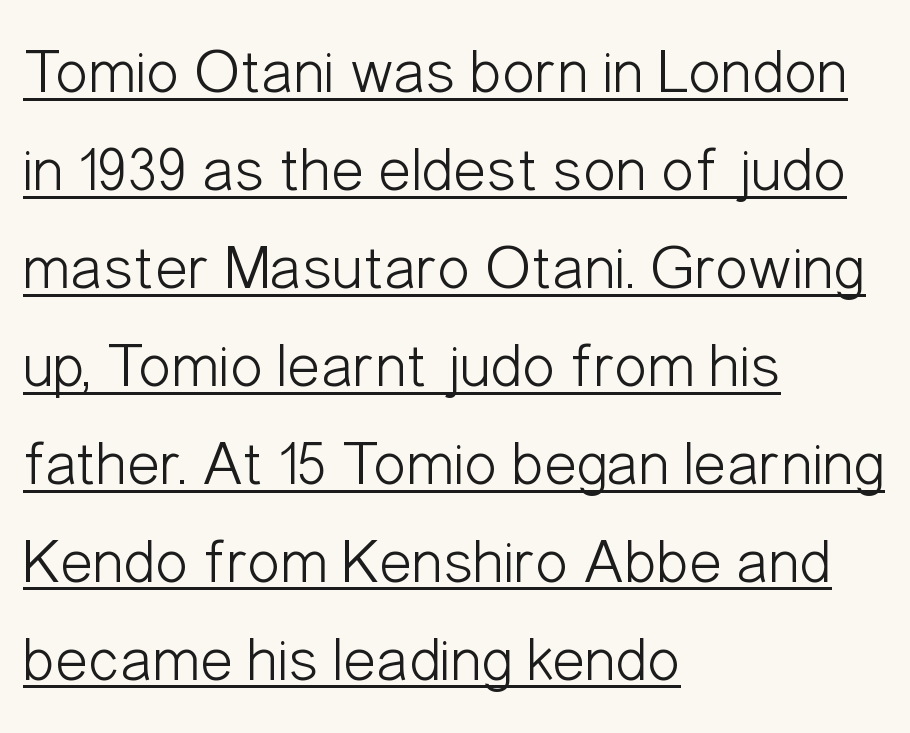
{"serif": "no", "italic": "no", "bold": "no", "weight": "light", "width": "condensed", "stroke_contrast": "low", "x_height": "medium", "monospaced": "no", "underline": "yes", "align": "left", "line_spacing": "normal", "line_spacing_ratio": 1.58, "letter_spacing": "normal", "letter_spacing_em": 0.0, "glyph_px": 62}
